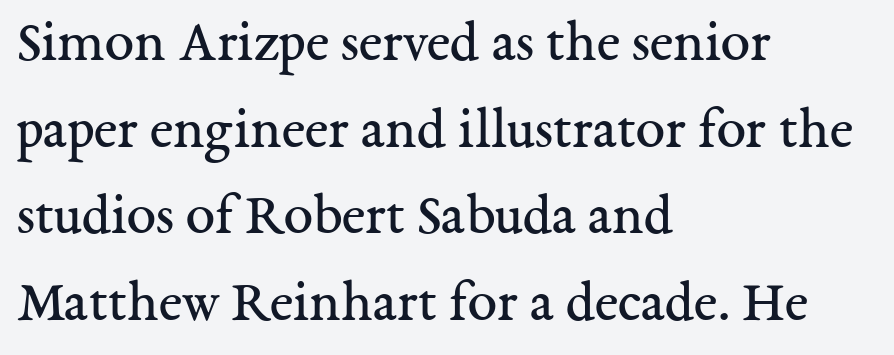
{"serif": "yes", "italic": "no", "bold": "no", "weight": "regular", "width": "normal", "stroke_contrast": "medium", "x_height": "medium", "monospaced": "no", "underline": "no", "align": "left", "line_spacing": "normal", "line_spacing_ratio": 1.47, "letter_spacing": "normal", "letter_spacing_em": 0.0, "glyph_px": 59}
